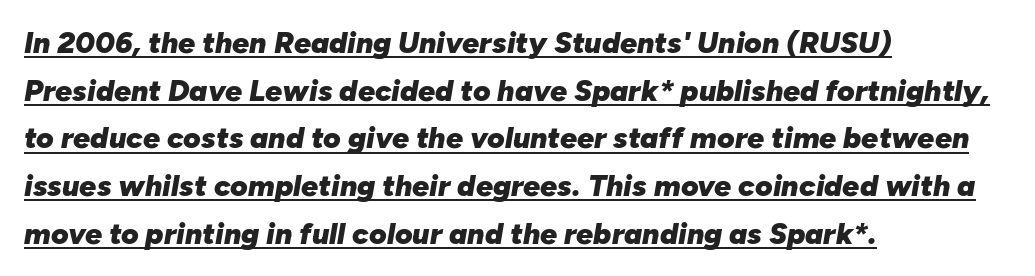
{"italic": "yes", "lean": "right", "slant_degrees": 10, "bold": "yes", "weight": "heavy", "width": "normal", "stroke_contrast": "low", "x_height": "medium", "monospaced": "no", "underline": "yes", "align": "left", "line_spacing": "normal", "line_spacing_ratio": 1.59, "letter_spacing": "normal", "letter_spacing_em": 0.0, "glyph_px": 30}
